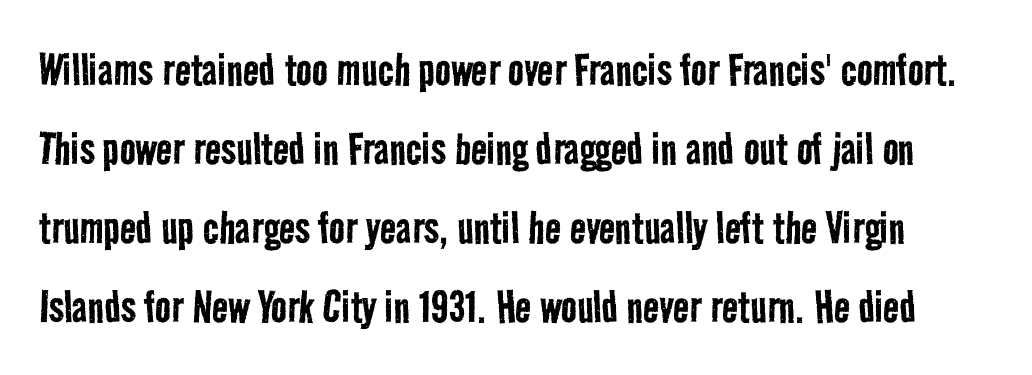
{"serif": "no", "bold": "no", "weight": "regular", "width": "condensed", "stroke_contrast": "low", "x_height": "medium", "monospaced": "no", "underline": "no", "line_spacing": "normal", "line_spacing_ratio": 1.49, "letter_spacing": "normal", "letter_spacing_em": 0.0, "glyph_px": 53}
